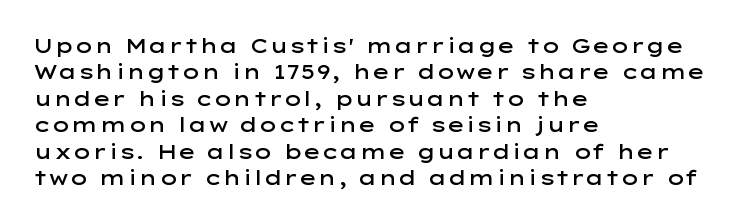
The image shows 20 px text type, upright; set left-aligned, normal line spacing (1.32x), normal letter spacing, not underlined.
